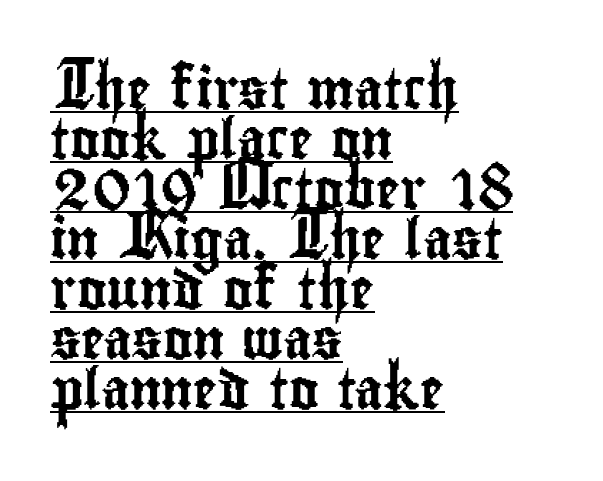
The image shows 40 px condensed sans-serif type, upright; set left-aligned, normal line spacing (1.25x), normal letter spacing, underlined; low stroke contrast and a small x-height.
